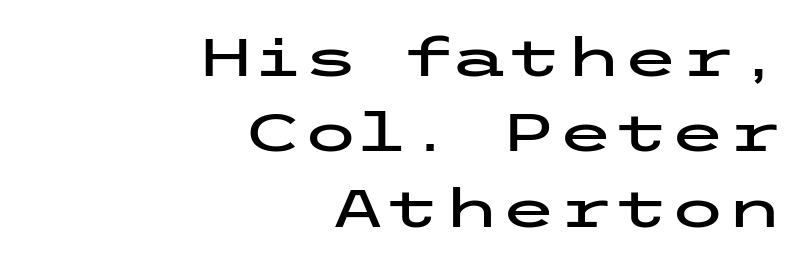
Check the space under the baseline: it is left empty. The horizontal fit of the characters is conventional and even. Ordinary non-slanted type is in use. The rendering anchors every line to the right-hand side.
